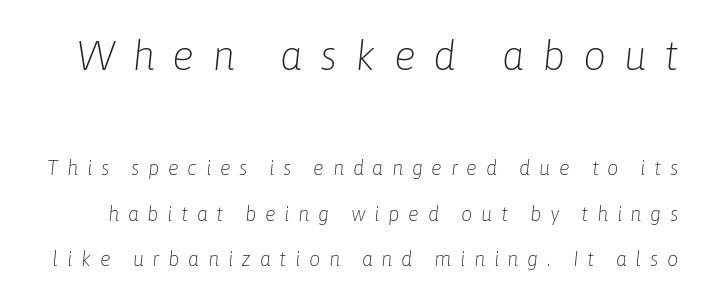
The image shows 41 px light type, italic (leaning right); set loose line spacing (2.26x), unusually wide letter spacing (+0.43 em), not underlined; the first (top) block is 2.05x larger; low stroke contrast and a medium x-height.
